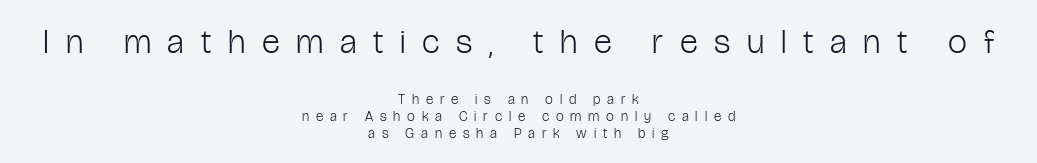
{"serif": "no", "italic": "no", "bold": "no", "weight": "light", "width": "condensed", "stroke_contrast": "low", "x_height": "medium", "monospaced": "no", "underline": "no", "align": "center", "line_spacing_ratio": 1.22, "letter_spacing": "wide", "letter_spacing_em": 0.49, "larger_block": "first", "size_ratio": 2.43, "glyph_px": 34}
